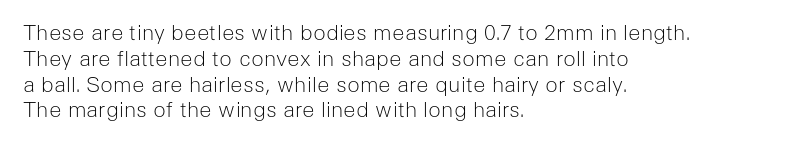
{"italic": "no", "bold": "no", "underline": "no", "align": "left", "line_spacing_ratio": 1.23, "letter_spacing": "normal", "letter_spacing_em": 0.0, "glyph_px": 21}
